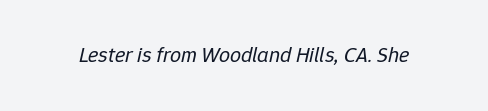
{"italic": "yes", "lean": "right", "slant_degrees": 12, "bold": "no", "underline": "no", "letter_spacing": "normal", "letter_spacing_em": 0.0, "glyph_px": 22}
